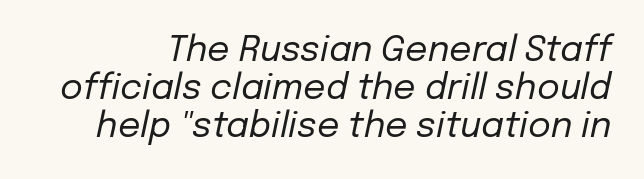
Q: Is the text bold? A: No.
Q: Is the text italic (slanted)? A: Yes, it leans right by about 12 degrees.
Q: Is the text underlined? A: No.
Q: Is the spacing between letters normal or unusually wide? A: Normal.
Q: Is the spacing between lines tight, normal or loose? A: Tight.
Q: Width (condensed, normal, or wide)? A: Normal.
Q: Stroke contrast? A: Low.
Q: x-height? A: Medium.
Q: Monospaced? A: No.
